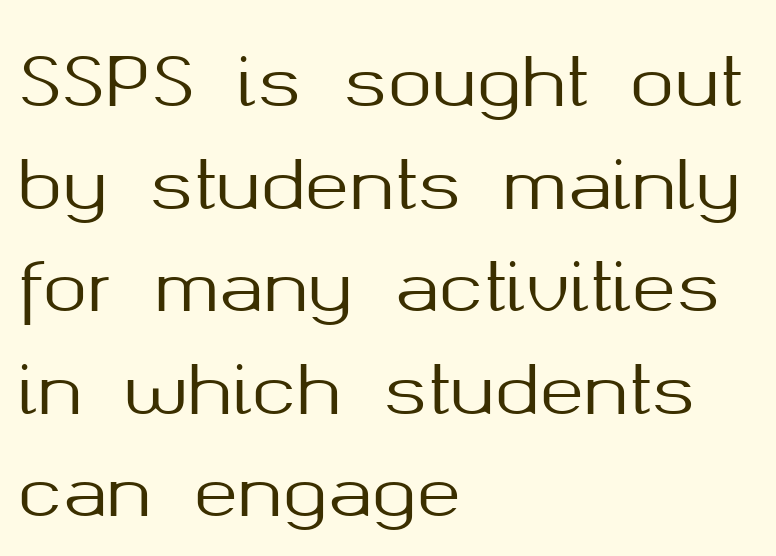
Posture: vertical. Each row of text sits above clean, open space. Is the block centered? No — it sits flush against the left margin. Note: no serifs on the glyphs.
